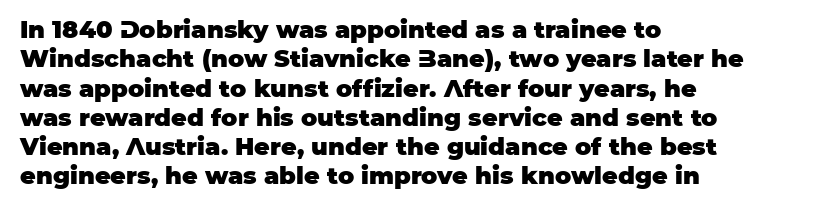
The image shows 24 px bold type, upright; set left-aligned, line spacing 1.22x, normal letter spacing, not underlined.
